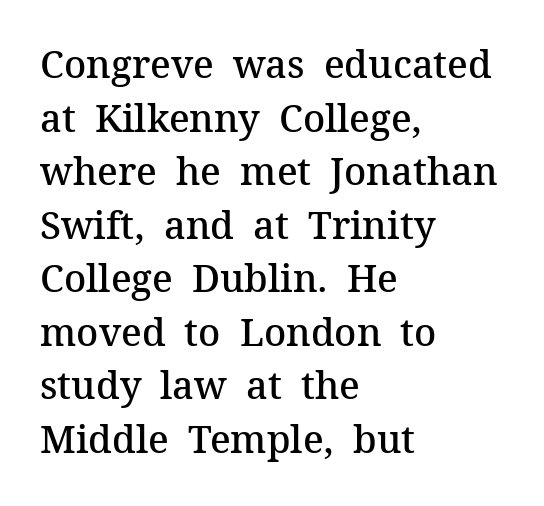
Q: Is the text bold? A: Semi-bold.
Q: Is the text italic (slanted)? A: No, it is upright.
Q: Is the typeface a serif or a sans-serif typeface? A: Serif.
Q: Is the text underlined? A: No.
Q: How is the paragraph aligned? A: Left-aligned.
Q: Is the spacing between letters normal or unusually wide? A: Normal.
Q: Is the spacing between lines tight, normal or loose? A: Normal.
Q: Width (condensed, normal, or wide)? A: Normal.
Q: Stroke contrast? A: Medium.
Q: x-height? A: Medium.
Q: Monospaced? A: No.
